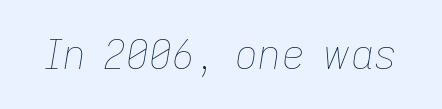
{"italic": "yes", "lean": "right", "slant_degrees": 9, "bold": "no", "weight": "thin", "width": "normal", "stroke_contrast": "low", "x_height": "medium", "monospaced": "no", "underline": "no", "letter_spacing": "normal", "letter_spacing_em": 0.0, "glyph_px": 40}
